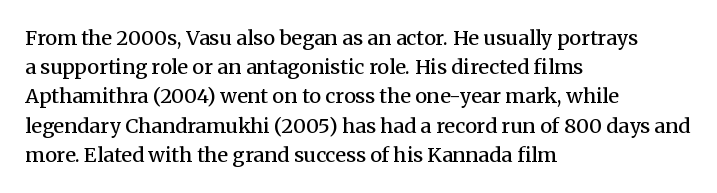
How heavy is the stroke? Medium-heavy — a semibold, shy of bold. Notice how the passage keeps a crisp vertical edge on the left only. In terms of posture, this sample is upright. The rendering uses a moderate line-height, typical for paragraphs. No extra tracking has been applied to these lines. Descender tails drop into unmarked territory.
